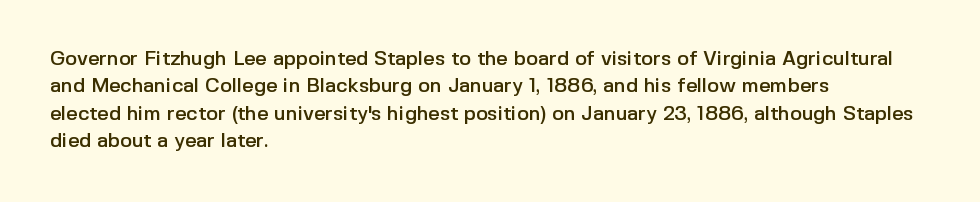
Q: Is the text italic (slanted)? A: No, it is upright.
Q: Is the text underlined? A: No.
Q: How is the paragraph aligned? A: Left-aligned.
Q: Is the spacing between letters normal or unusually wide? A: Normal.
Q: Is the spacing between lines tight, normal or loose? A: Normal.
